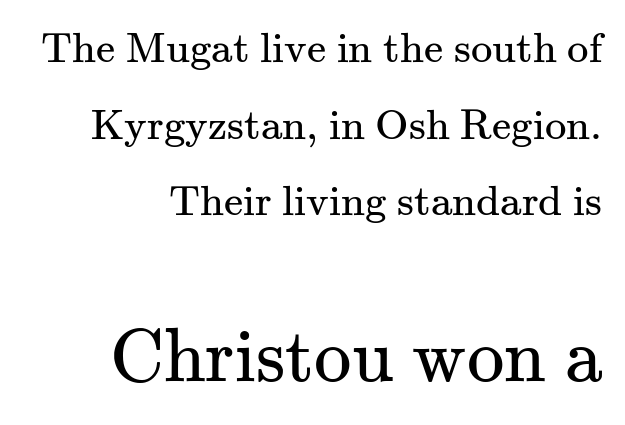
The words here are not underlined. Unlike a clean sans, this face finishes its strokes with serifs. You could call the tracking neutral — neither tight nor loose. Rendered with straight, roman letterforms. Proportional: the letters do not fall into vertical columns.
